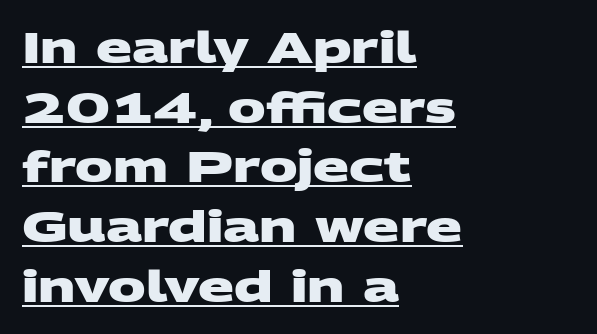
The image shows 42 px heavy, wide sans-serif type; set left-aligned, normal line spacing (1.42x), normal letter spacing, underlined; medium stroke contrast and a large x-height.
